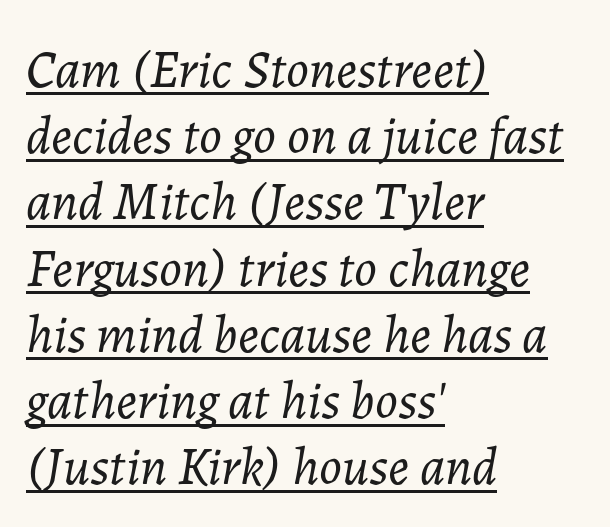
The face used here is rendered with its standard letterfit. The paragraph has a hard left edge and a soft right edge. Students, observe: this is what conventionally led text looks like. The letters are slanted; this is an italic face. These lines are rendered in a variable-pitch font. What decoration does the sample have? An underline.
